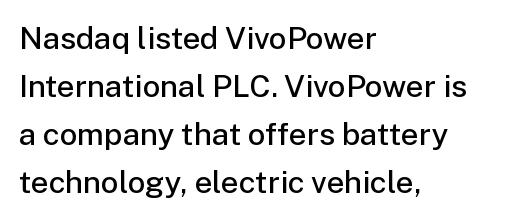
The image shows 31 px semibold sans-serif type, upright; set left-aligned, normal line spacing (1.55x), normal letter spacing, not underlined; low stroke contrast and a medium x-height.
